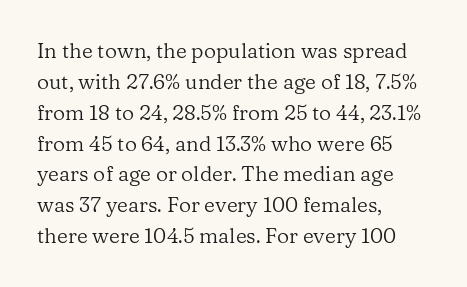
{"italic": "no", "bold": "no", "underline": "no", "align": "left", "line_spacing": "normal", "line_spacing_ratio": 1.47, "letter_spacing": "normal", "letter_spacing_em": 0.0, "glyph_px": 21}
